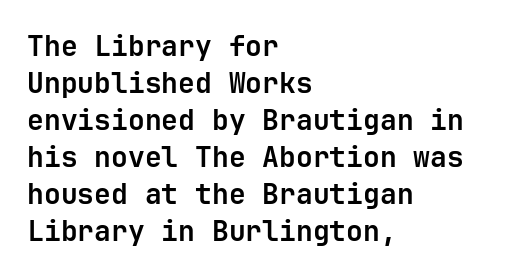
{"serif": "no", "italic": "no", "bold": "yes", "weight": "bold", "width": "normal", "stroke_contrast": "low", "x_height": "medium", "monospaced": "yes", "underline": "no", "align": "left", "line_spacing": "normal", "line_spacing_ratio": 1.32, "letter_spacing": "normal", "letter_spacing_em": 0.0, "glyph_px": 28}
